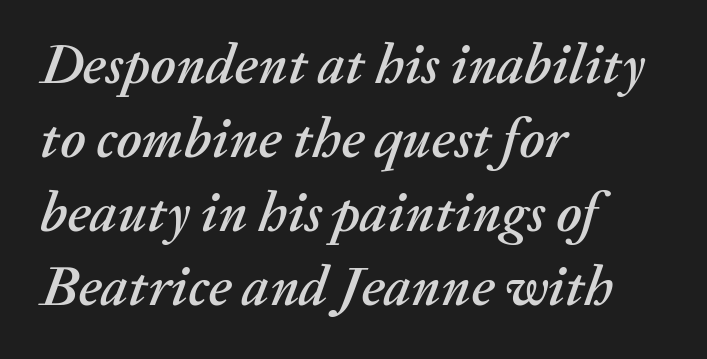
The passage is arranged the way most books set body copy — flush left. The string is rendered with underlining switched off. Nobody touched the tracking dial on this one. The passage shown leans; its letterforms are oblique. Vertical spacing — default. Think of a printed novel: that variable character pitch is what you see here.
